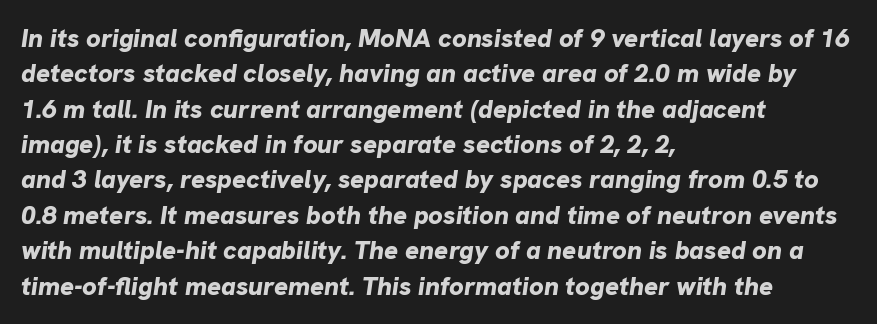
Q: Is the text bold? A: Yes.
Q: Is the text italic (slanted)? A: Yes, it leans right by about 8 degrees.
Q: Is the text underlined? A: No.
Q: How is the paragraph aligned? A: Left-aligned.
Q: Is the spacing between letters normal or unusually wide? A: Normal.
Q: Is the spacing between lines tight, normal or loose? A: Normal.
